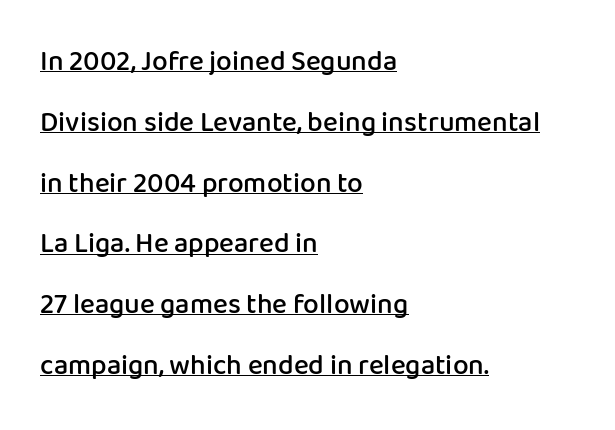
Q: Is the text bold? A: Semi-bold.
Q: Is the text italic (slanted)? A: No, it is upright.
Q: Is the typeface a serif or a sans-serif typeface? A: Sans-serif.
Q: Is the text underlined? A: Yes.
Q: How is the paragraph aligned? A: Left-aligned.
Q: Is the spacing between letters normal or unusually wide? A: Normal.
Q: Is the spacing between lines tight, normal or loose? A: Loose.
Q: Width (condensed, normal, or wide)? A: Normal.
Q: Stroke contrast? A: Low.
Q: x-height? A: Medium.
Q: Monospaced? A: No.
